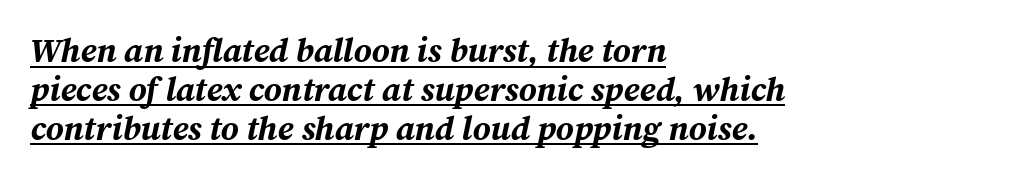
The characters look thick and weighty, a clear bold. In terms of leading, this rendering errs on the cramped side. Standard letterfit; no display-style spreading of the glyphs. The ragged edge is on the right, which tells us the setting is flush left. These characters rest on top of a visible drawn line. Style check: oblique.
